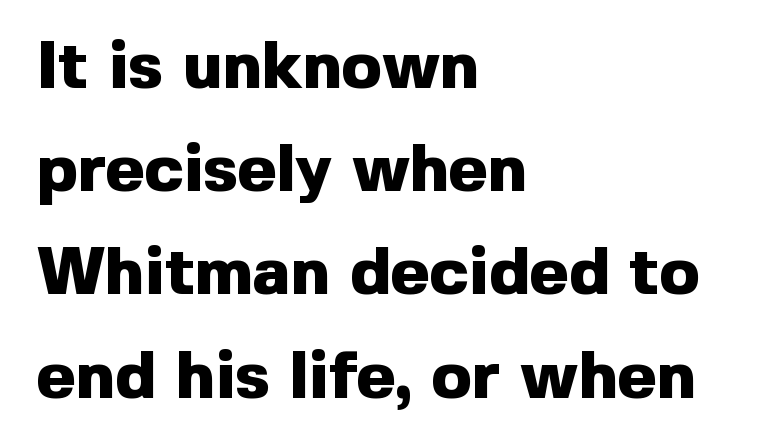
Q: Is the text bold? A: Yes.
Q: Is the text italic (slanted)? A: No, it is upright.
Q: Is the typeface a serif or a sans-serif typeface? A: Sans-serif.
Q: Is the text underlined? A: No.
Q: How is the paragraph aligned? A: Left-aligned.
Q: Is the spacing between letters normal or unusually wide? A: Normal.
Q: Is the spacing between lines tight, normal or loose? A: Normal.
Q: Width (condensed, normal, or wide)? A: Normal.
Q: x-height? A: Medium.
Q: Monospaced? A: No.
